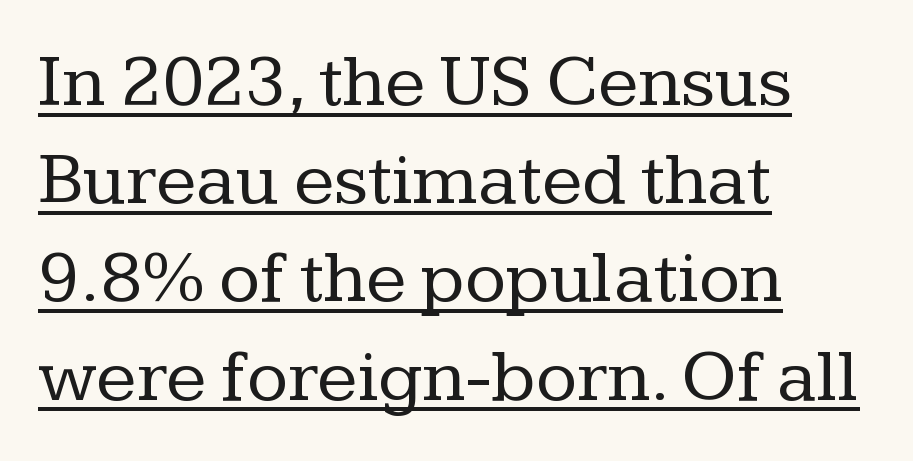
The image shows 75 px regular-weight serif type, upright; set left-aligned, normal line spacing (1.31x), normal letter spacing, underlined; low stroke contrast and a medium x-height.
